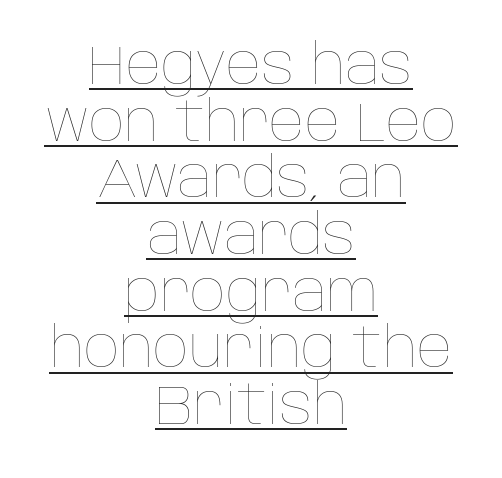
Q: Is the text bold? A: No.
Q: Is the text italic (slanted)? A: No, it is upright.
Q: Is the text underlined? A: Yes.
Q: How is the paragraph aligned? A: Centered.
Q: Is the spacing between letters normal or unusually wide? A: Normal.
Q: Is the spacing between lines tight, normal or loose? A: Tight.
Q: Width (condensed, normal, or wide)? A: Normal.
Q: Stroke contrast? A: Low.
Q: x-height? A: Large.
Q: Monospaced? A: No.
